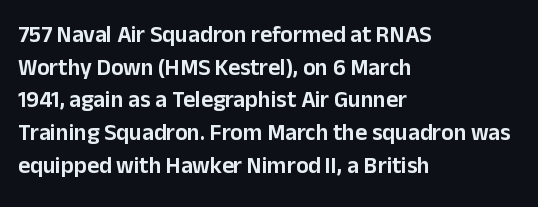
Q: Is the text italic (slanted)? A: No, it is upright.
Q: Is the text underlined? A: No.
Q: How is the paragraph aligned? A: Left-aligned.
Q: Is the spacing between letters normal or unusually wide? A: Normal.
Q: Is the spacing between lines tight, normal or loose? A: Normal.
